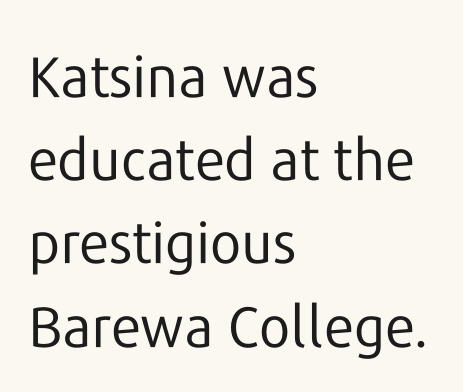
Typographically, this falls in the sans-serif category. Varying glyph widths throughout — classic text-font behaviour. The font is comparable to plain body text, perhaps lighter. Compared with typical paragraphs, the rows here are spaced about the same. Lines of text with bare space underneath.
